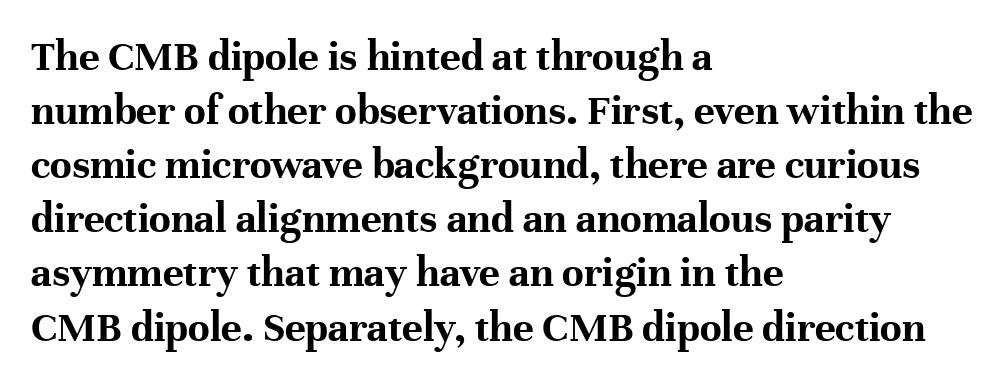
Beneath every word, the page is bare. What weight is shown? A full bold with thick strokes. Ordinary non-slanted type is in use. Left-aligned paragraph, ragged on the right. Does the type have serifs? Yes, each stem ends in a small foot. Looks like regular typesetting: each glyph gets only the width it needs.
